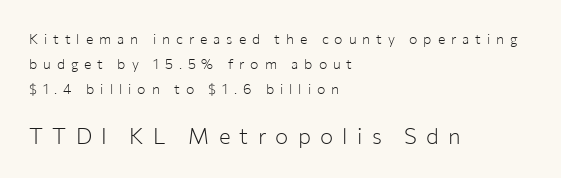
{"italic": "no", "bold": "no", "underline": "no", "align": "left", "line_spacing_ratio": 1.77, "letter_spacing": "wide", "letter_spacing_em": 0.42, "larger_block": "second", "size_ratio": 1.57, "glyph_px": 22}
